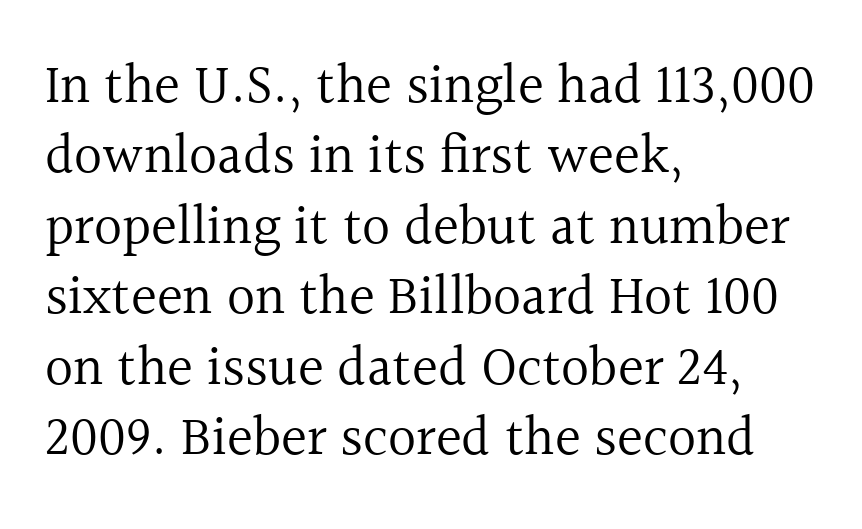
The image shows 55 px regular-weight serif type, upright; set left-aligned, normal line spacing (1.28x), normal letter spacing, not underlined; a medium x-height.
